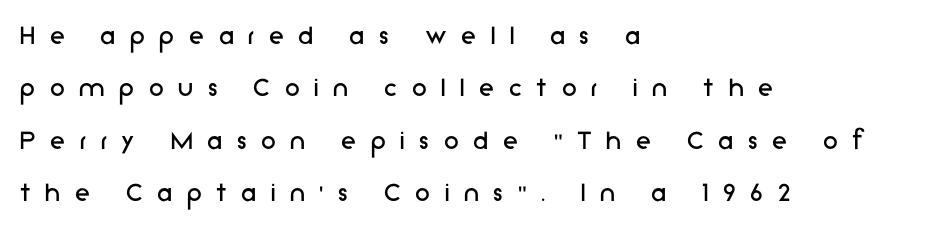
The image shows 30 px regular-weight sans-serif type, upright; set left-aligned, line spacing 1.75x, unusually wide letter spacing (+0.49 em), not underlined; low stroke contrast and a medium x-height.
